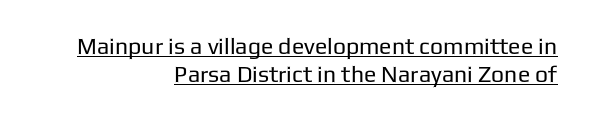
The passage is arranged like a letterhead date or caption credit — flush right. A rule runs beneath these lines of type. The letters look calm and open, with moderate or lighter stems. Posture: vertical.
